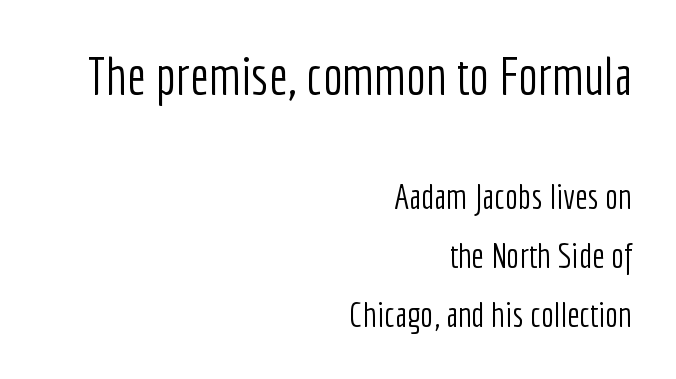
Q: Is the text bold? A: No.
Q: Is the text italic (slanted)? A: No, it is upright.
Q: Is the typeface a serif or a sans-serif typeface? A: Sans-serif.
Q: Is the text underlined? A: No.
Q: How is the paragraph aligned? A: Right-aligned.
Q: Is the spacing between letters normal or unusually wide? A: Normal.
Q: Is the spacing between lines tight, normal or loose? A: Normal.
Q: Which block of text is set in a larger size, the first (top) or the second (bottom)? A: The first (top) one.
Q: Width (condensed, normal, or wide)? A: Condensed.
Q: Stroke contrast? A: Low.
Q: x-height? A: Medium.
Q: Monospaced? A: No.
